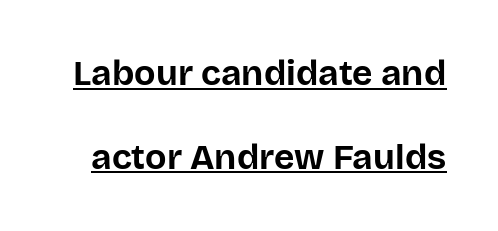
Vertical spacing — loose. Nothing unusual about the tracking: characters are spaced as the font intends. Emphasis is given by a line drawn under the lettering. Do the characters align in a grid? No, the font is proportional. Summary of weight: heavy, a full bold. Notice how the stems are strictly vertical — no italics here.
